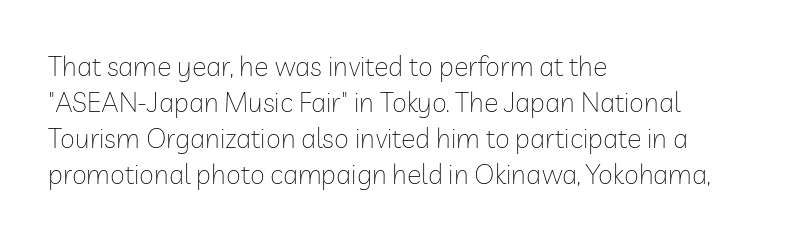
Q: Is the text bold? A: No.
Q: Is the text italic (slanted)? A: No, it is upright.
Q: Is the text underlined? A: No.
Q: How is the paragraph aligned? A: Left-aligned.
Q: Is the spacing between letters normal or unusually wide? A: Normal.
Q: Is the spacing between lines tight, normal or loose? A: Normal.
